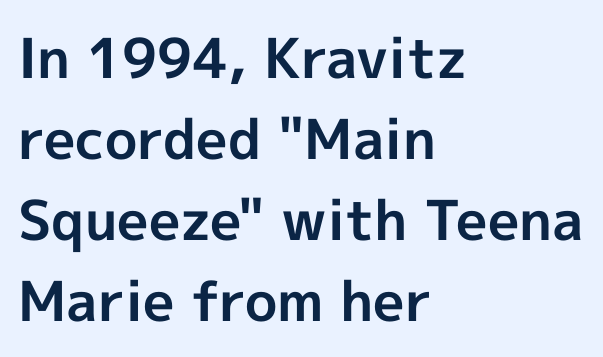
Examine the stroke ends and you'll find no serifs. If you measured baseline to baseline, you'd find a middling distance. The string is rendered with underlining switched off. Standard letterfit; no display-style spreading of the glyphs. Posture: straight, roman, zero tilt. The glyphs have the mass of a bold cut.
